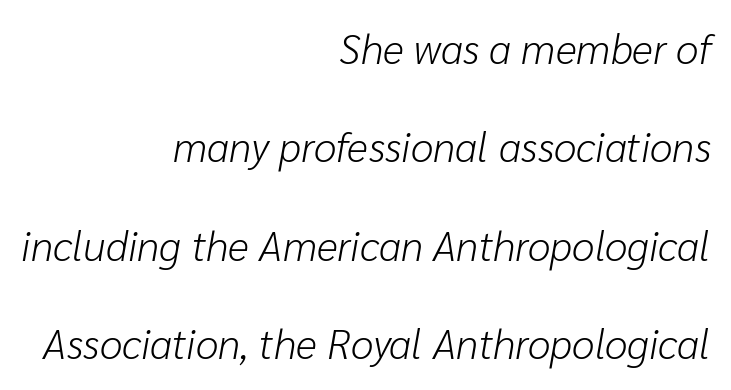
Think of a printed novel: that variable character pitch is what you see here. Layout note: lines flush right. Tall strokes in this sample are angled rather than plumb. Does extra space separate the letters? No, they use regular spacing. The space beneath each line is pristine and unruled.
